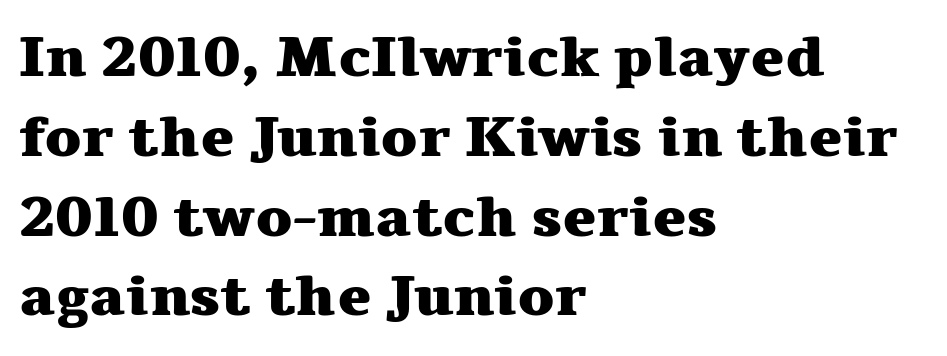
Q: Is the text bold? A: Yes.
Q: Is the text italic (slanted)? A: No, it is upright.
Q: Is the typeface a serif or a sans-serif typeface? A: Serif.
Q: Is the text underlined? A: No.
Q: How is the paragraph aligned? A: Left-aligned.
Q: Is the spacing between letters normal or unusually wide? A: Normal.
Q: Is the spacing between lines tight, normal or loose? A: Normal.
Q: Width (condensed, normal, or wide)? A: Wide.
Q: Stroke contrast? A: Medium.
Q: x-height? A: Medium.
Q: Monospaced? A: No.
